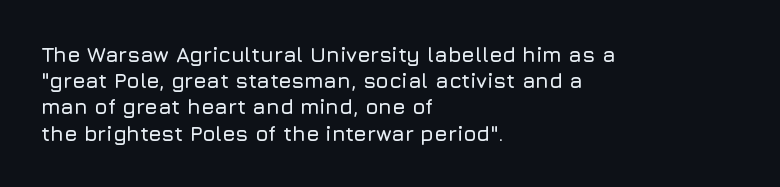
The image shows 21 px text type, upright; set left-aligned, normal line spacing (1.25x), normal letter spacing, not underlined.
